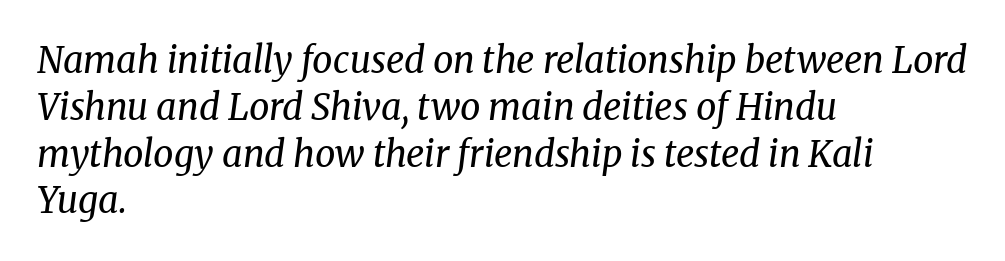
{"serif": "yes", "italic": "yes", "lean": "right", "slant_degrees": 8, "bold": "no", "weight": "regular", "width": "normal", "stroke_contrast": "medium", "x_height": "medium", "monospaced": "no", "underline": "no", "align": "left", "line_spacing": "normal", "line_spacing_ratio": 1.3, "letter_spacing": "normal", "letter_spacing_em": 0.0, "glyph_px": 36}
